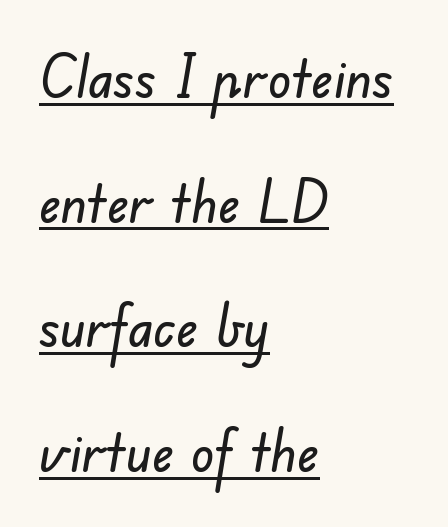
The image shows 58 px sans-serif type; set left-aligned, loose line spacing (2.15x), normal letter spacing, underlined; low stroke contrast and a small x-height.
